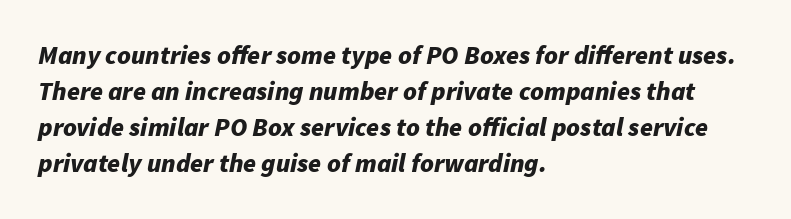
The image shows 26 px bold type, italic (leaning right); set left-aligned, normal line spacing (1.39x), normal letter spacing, not underlined.
